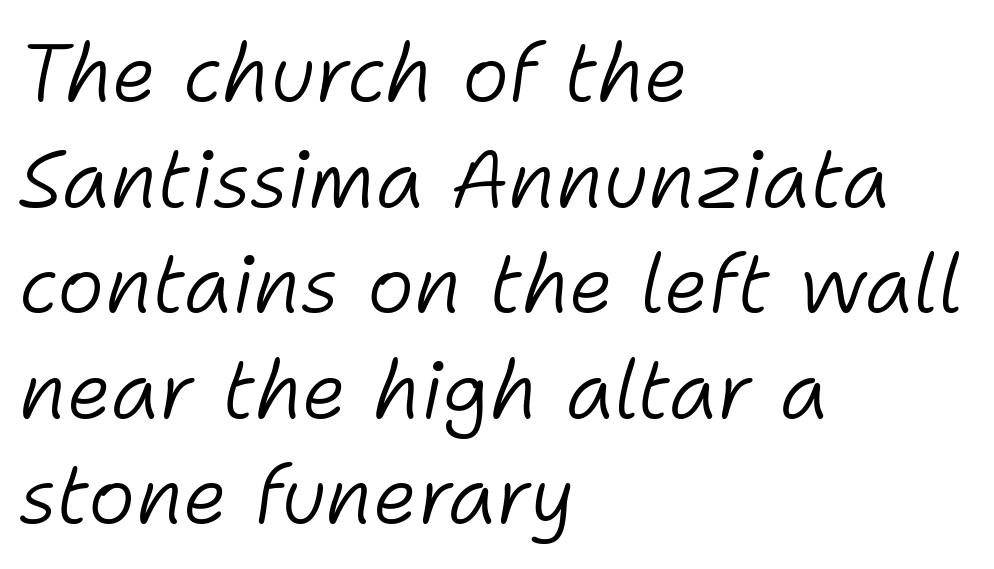
Q: Is the text bold? A: No.
Q: Is the text italic (slanted)? A: Yes, it leans right by about 11 degrees.
Q: Is the text underlined? A: No.
Q: How is the paragraph aligned? A: Left-aligned.
Q: Is the spacing between letters normal or unusually wide? A: Normal.
Q: Is the spacing between lines tight, normal or loose? A: Normal.
Q: Width (condensed, normal, or wide)? A: Normal.
Q: Stroke contrast? A: Low.
Q: x-height? A: Medium.
Q: Monospaced? A: No.
